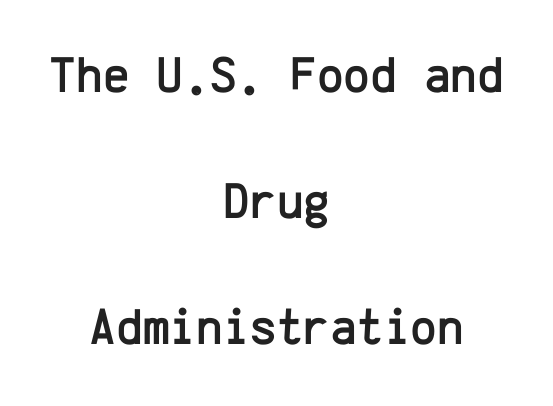
Q: Is the text italic (slanted)? A: No, it is upright.
Q: Is the typeface a serif or a sans-serif typeface? A: Sans-serif.
Q: Is the text underlined? A: No.
Q: How is the paragraph aligned? A: Centered.
Q: Is the spacing between letters normal or unusually wide? A: Normal.
Q: Is the spacing between lines tight, normal or loose? A: Loose.
Q: Width (condensed, normal, or wide)? A: Normal.
Q: Stroke contrast? A: Low.
Q: x-height? A: Medium.
Q: Monospaced? A: Yes.
